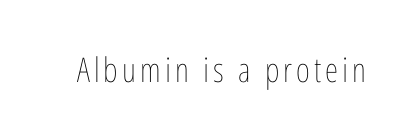
These lines are rendered in a variable-pitch font. The face looks like a standard text weight, possibly lighter. Italic? Not at all — the glyphs are vertical. This rendering features lettering with no underline.
